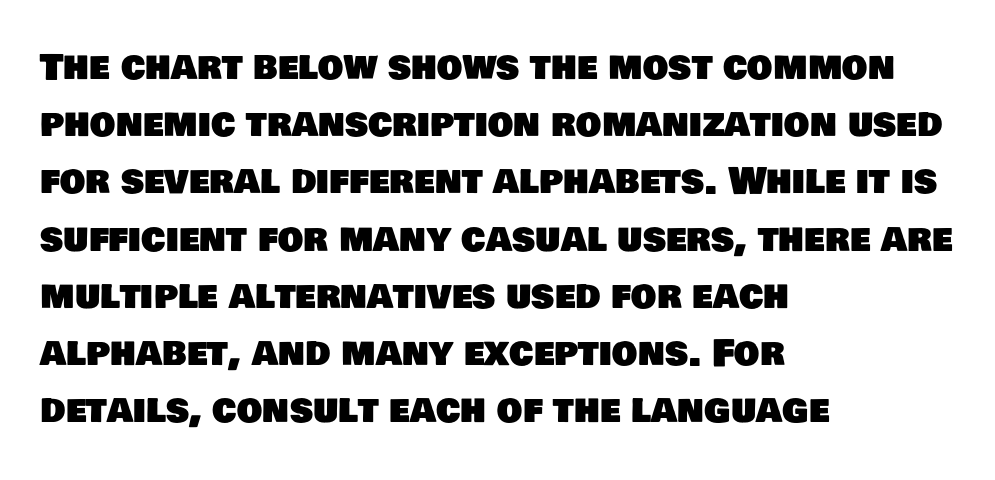
{"serif": "no", "width": "normal", "stroke_contrast": "low", "x_height": "large", "monospaced": "no", "underline": "no", "align": "left", "line_spacing": "normal", "line_spacing_ratio": 1.59, "letter_spacing": "normal", "letter_spacing_em": 0.0, "glyph_px": 36}
